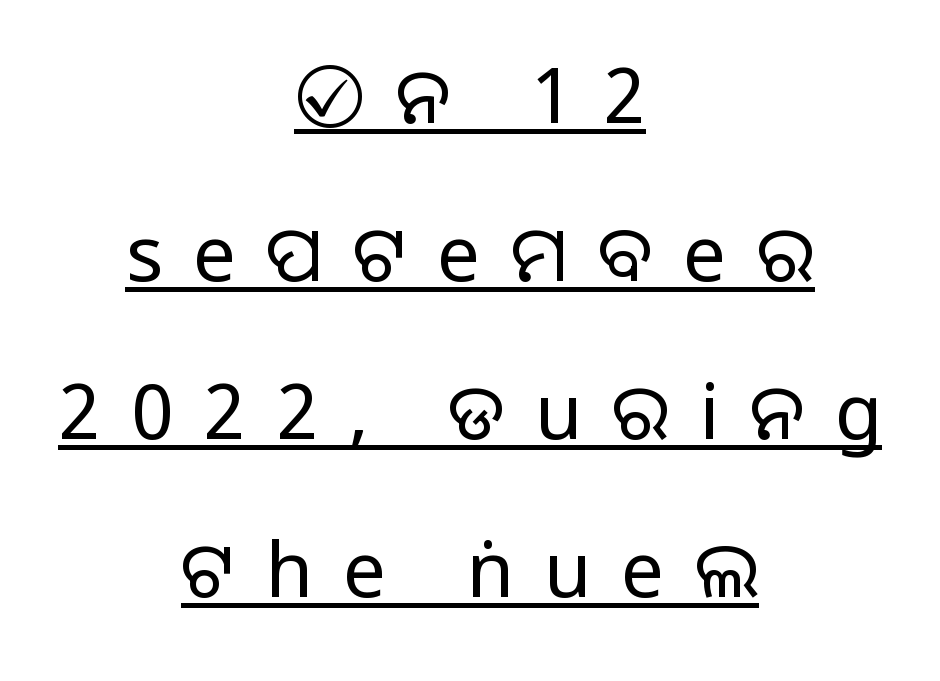
Q: Is the text bold? A: No.
Q: Is the text italic (slanted)? A: No, it is upright.
Q: Is the typeface a serif or a sans-serif typeface? A: Sans-serif.
Q: Is the text underlined? A: Yes.
Q: How is the paragraph aligned? A: Centered.
Q: Is the spacing between letters normal or unusually wide? A: Unusually wide.
Q: Is the spacing between lines tight, normal or loose? A: Loose.
Q: Width (condensed, normal, or wide)? A: Normal.
Q: Stroke contrast? A: Low.
Q: x-height? A: Large.
Q: Monospaced? A: No.
